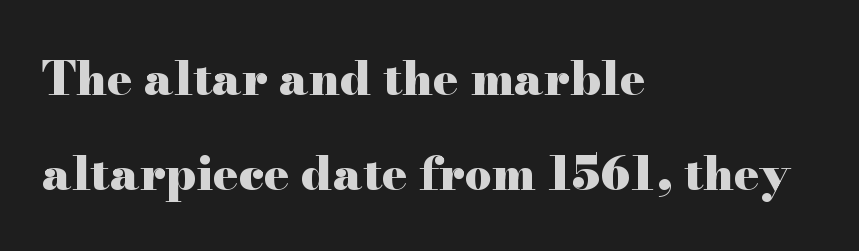
{"serif": "yes", "italic": "no", "bold": "yes", "weight": "heavy", "width": "wide", "stroke_contrast": "high", "x_height": "small", "monospaced": "no", "underline": "no", "align": "left", "line_spacing": "loose", "line_spacing_ratio": 2.02, "letter_spacing": "normal", "letter_spacing_em": 0.0, "glyph_px": 47}
